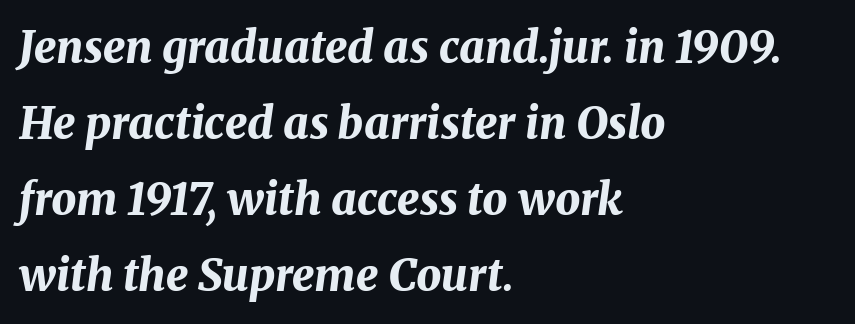
Do the characters align in a grid? No, the font is proportional. No extra tracking has been applied to these lines. Unmarked baselines from the first word to the last. If you drew a line through each stem, it would be angled.
